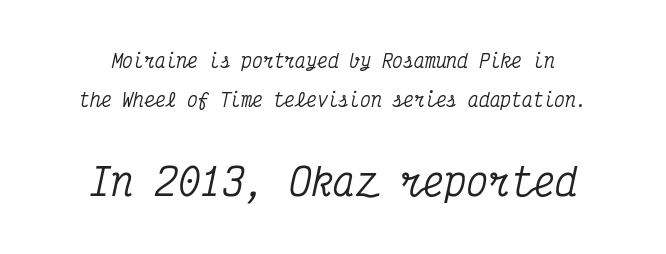
The image shows 37 px condensed serif type, italic (leaning right), monospaced; set loose line spacing (2.14x), normal letter spacing, not underlined; the second (bottom) block is 2.06x larger; medium stroke contrast and a medium x-height.
